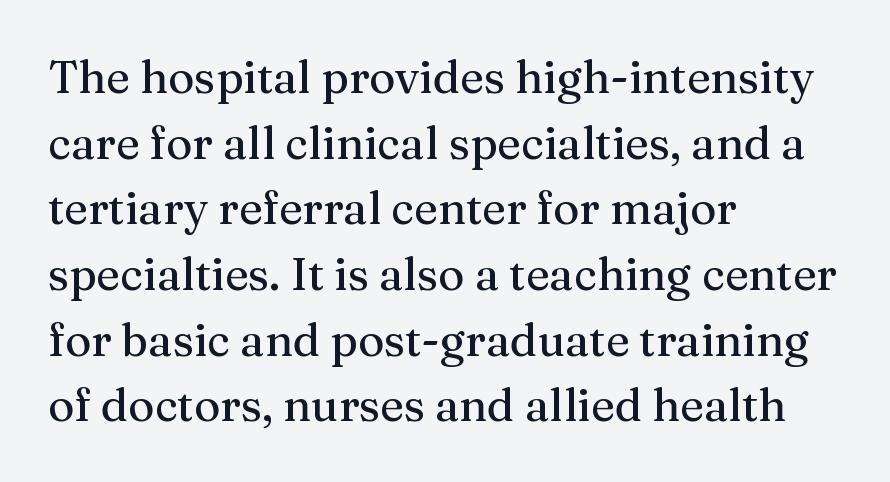
{"serif": "yes", "italic": "no", "width": "normal", "stroke_contrast": "medium", "x_height": "medium", "monospaced": "no", "underline": "no", "align": "left", "line_spacing": "normal", "line_spacing_ratio": 1.46, "letter_spacing": "normal", "letter_spacing_em": 0.0, "glyph_px": 45}
